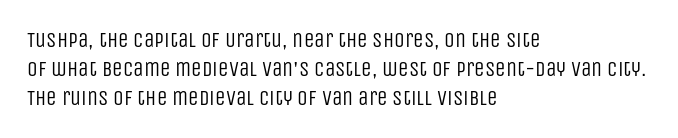
Q: Is the text bold? A: No.
Q: Is the text italic (slanted)? A: No, it is upright.
Q: Is the text underlined? A: No.
Q: How is the paragraph aligned? A: Left-aligned.
Q: Is the spacing between letters normal or unusually wide? A: Normal.
Q: Is the spacing between lines tight, normal or loose? A: Normal.
